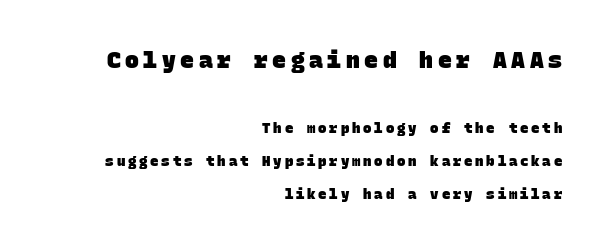
The lines in this sample share a right terminus and differ only in where they begin. The lines are spread far apart with generous leading. The type is letterspaced generously, with wide tracking. Look at the stroke-to-counter ratio: heavy, a bold. A clean baseline with only descenders dipping below it.
